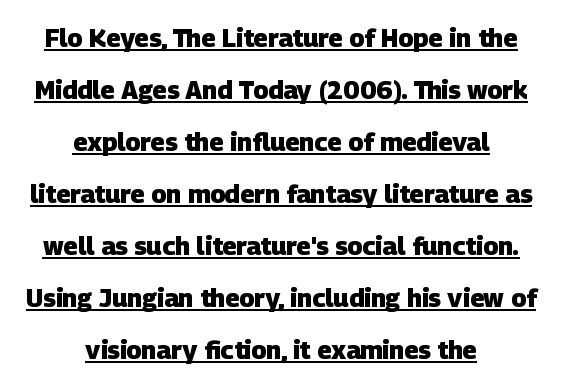
{"bold": "yes", "underline": "yes", "align": "center", "line_spacing": "loose", "line_spacing_ratio": 2.08, "letter_spacing": "normal", "letter_spacing_em": 0.0, "glyph_px": 25}
